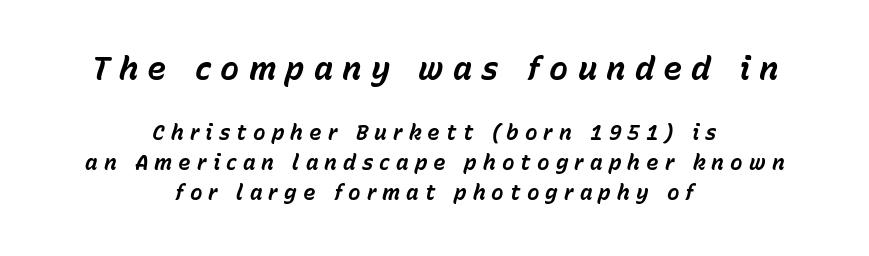
The image shows 32 px bold type, italic (leaning right); set centered, normal line spacing (1.43x), unusually wide letter spacing (+0.29 em), not underlined; the first (top) block is 1.52x larger; low stroke contrast and a medium x-height.
